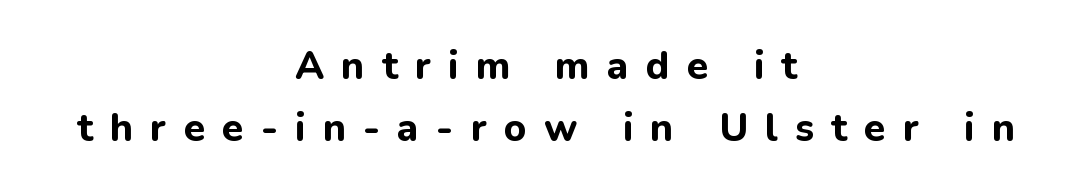
The space beneath each line is pristine and unruled. Heft: maximum for text — a bold. Tracking value appears strongly positive — letters spread wide. Upright lettering throughout.
